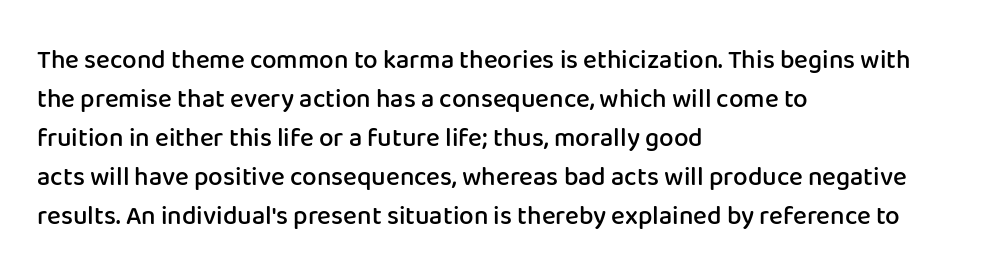
Q: Is the text bold? A: Semi-bold.
Q: Is the text italic (slanted)? A: No, it is upright.
Q: Is the text underlined? A: No.
Q: How is the paragraph aligned? A: Left-aligned.
Q: Is the spacing between letters normal or unusually wide? A: Normal.
Q: Is the spacing between lines tight, normal or loose? A: Normal.
